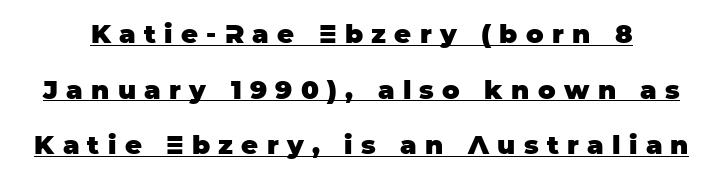
Loose tracking; the words dissolve into strings of separated letters. It's the straight-up-and-down kind of type. Compared with an ordinary text face, these strokes are far heavier — a full bold. Students, observe the line beneath the letters — that is underlining. The rendering uses a large line-height, opening up the rows.
